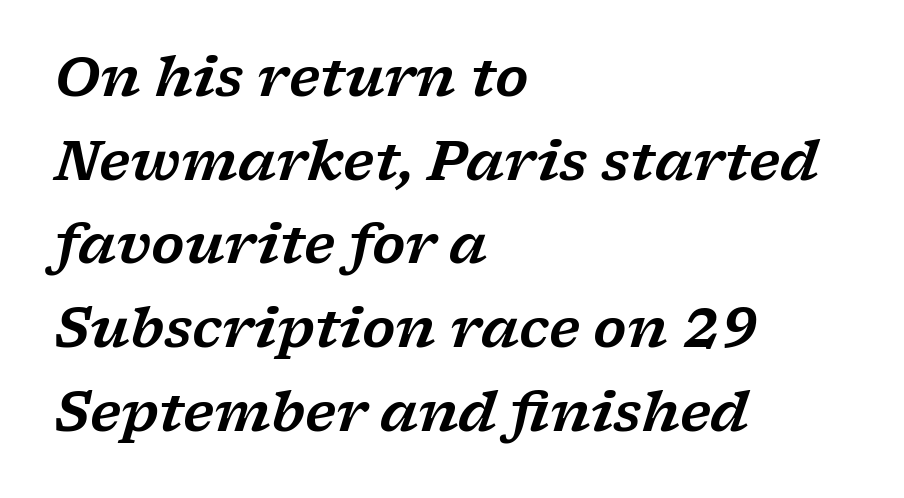
Q: Is the text italic (slanted)? A: Yes, it leans right by about 17 degrees.
Q: Is the typeface a serif or a sans-serif typeface? A: Serif.
Q: Is the text underlined? A: No.
Q: How is the paragraph aligned? A: Left-aligned.
Q: Is the spacing between letters normal or unusually wide? A: Normal.
Q: Is the spacing between lines tight, normal or loose? A: Normal.
Q: Width (condensed, normal, or wide)? A: Wide.
Q: Stroke contrast? A: Low.
Q: x-height? A: Medium.
Q: Monospaced? A: No.
